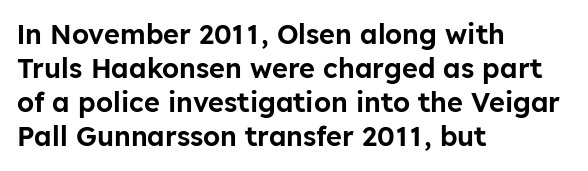
This sample uses plain, unmodified letter spacing. The setting favours the left margin, as ordinary paragraphs usually do. Does the lettering tilt? It doesn't — this is upright. Is there much room between lines? A standard amount, neither cramped nor airy.
